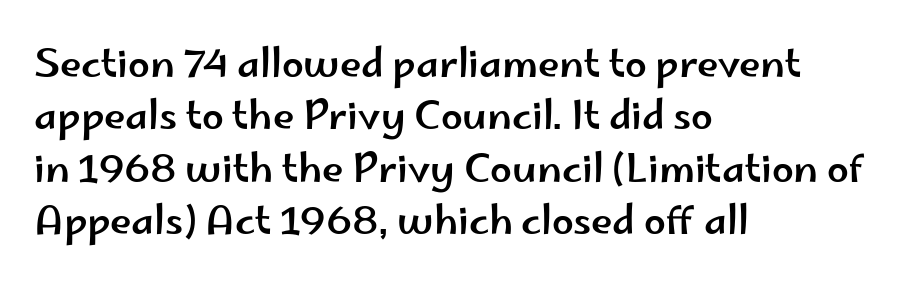
Q: Is the text italic (slanted)? A: No, it is upright.
Q: Is the typeface a serif or a sans-serif typeface? A: Sans-serif.
Q: Is the text underlined? A: No.
Q: How is the paragraph aligned? A: Left-aligned.
Q: Is the spacing between letters normal or unusually wide? A: Normal.
Q: Is the spacing between lines tight, normal or loose? A: Normal.
Q: Width (condensed, normal, or wide)? A: Wide.
Q: Stroke contrast? A: Low.
Q: x-height? A: Small.
Q: Monospaced? A: No.
